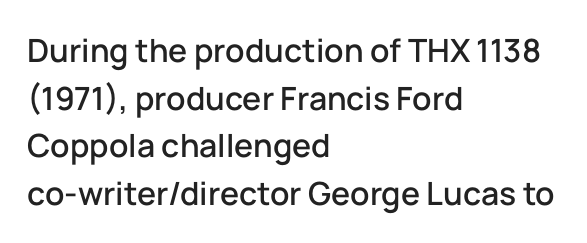
The image shows 32 px sans-serif type, upright; set left-aligned, normal line spacing (1.49x), normal letter spacing, not underlined; low stroke contrast and a medium x-height.
